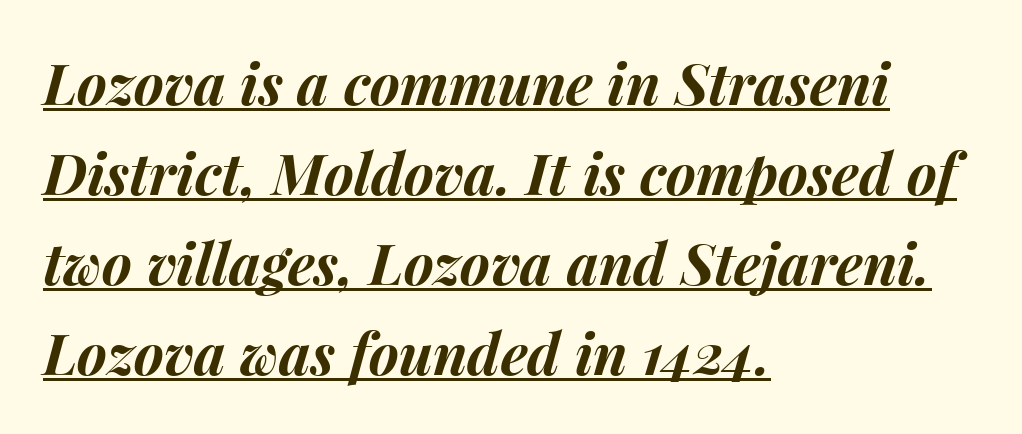
{"italic": "yes", "lean": "right", "slant_degrees": 15, "bold": "yes", "weight": "bold", "width": "normal", "stroke_contrast": "medium", "x_height": "medium", "monospaced": "no", "underline": "yes", "align": "left", "line_spacing": "normal", "line_spacing_ratio": 1.58, "letter_spacing": "normal", "letter_spacing_em": 0.0, "glyph_px": 57}
